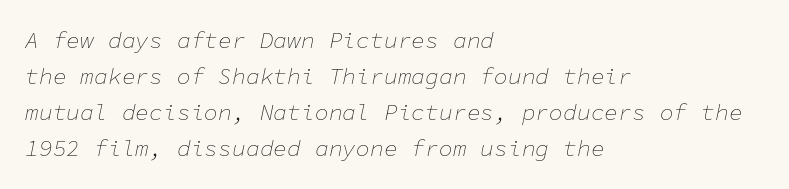
Q: Is the text bold? A: No.
Q: Is the text italic (slanted)? A: Yes, it leans right by about 11 degrees.
Q: Is the text underlined? A: No.
Q: How is the paragraph aligned? A: Left-aligned.
Q: Is the spacing between letters normal or unusually wide? A: Normal.
Q: Is the spacing between lines tight, normal or loose? A: Normal.
